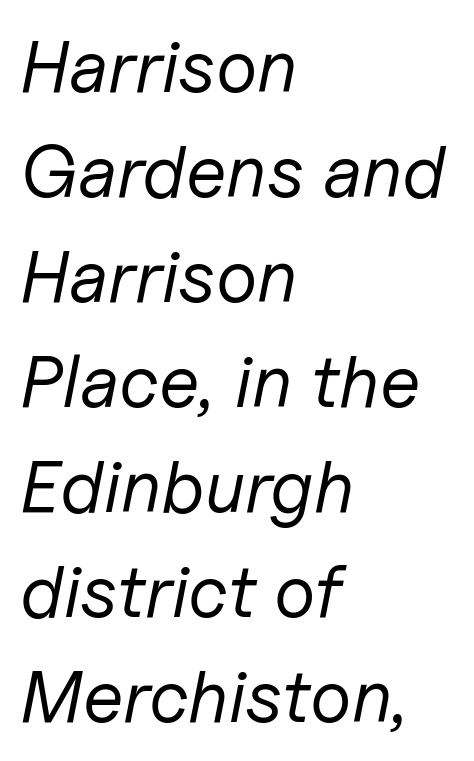
Q: Is the text bold? A: No.
Q: Is the text italic (slanted)? A: Yes, it leans right by about 11 degrees.
Q: Is the text underlined? A: No.
Q: How is the paragraph aligned? A: Left-aligned.
Q: Is the spacing between letters normal or unusually wide? A: Normal.
Q: Is the spacing between lines tight, normal or loose? A: Normal.
Q: Width (condensed, normal, or wide)? A: Normal.
Q: Stroke contrast? A: Low.
Q: x-height? A: Medium.
Q: Monospaced? A: No.
